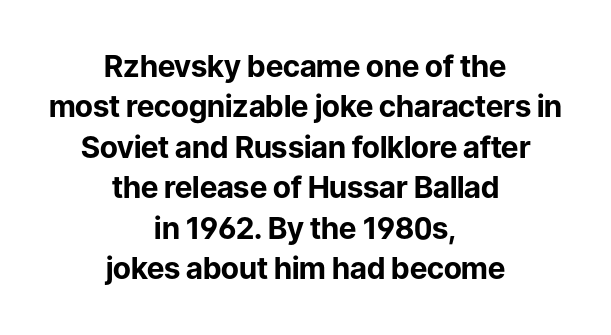
Stroke terminals: plain, sans-serif. The passage shown stacks its lines at a standard gap. Strokes here are thick enough to call this a true bold. Quick note: not italic, upright.
